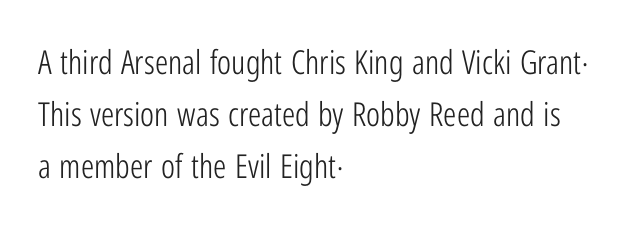
The image shows 33 px light, condensed sans-serif type, upright; set left-aligned, normal line spacing (1.58x), normal letter spacing, not underlined; low stroke contrast and a medium x-height.
